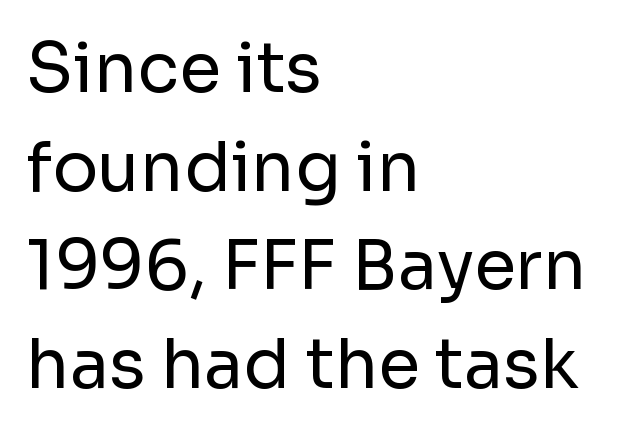
The image shows 68 px regular-weight sans-serif type, upright; set left-aligned, normal line spacing (1.45x), normal letter spacing, not underlined; low stroke contrast and a medium x-height.
